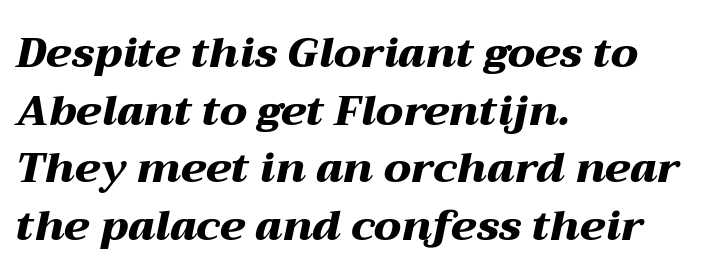
Is the type bold? Yes — the strokes are clearly thick and heavy. Style check: oblique. The horizontal fit of the characters is conventional and even. The vertical gap from one line to the next is medium.
